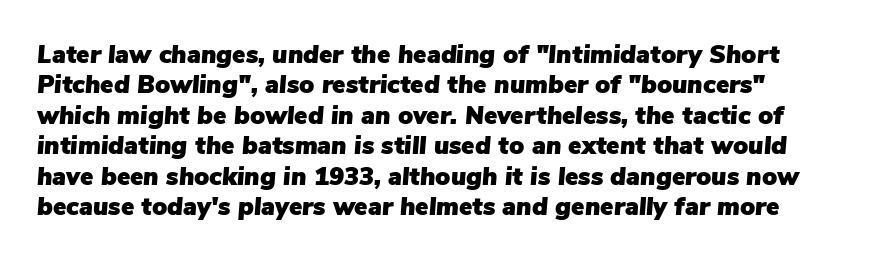
The letters sit at their default tracking, neither squeezed nor spread. The foot of each line stays bare and open. The font's italic variant was chosen for this text.
